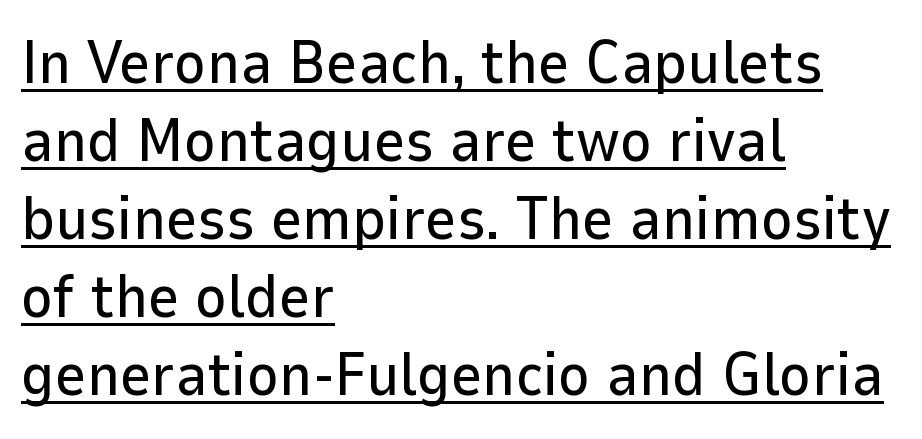
The passage shown has conventional tracking throughout. Glance below the letters and you will spot a drawn line. Tall strokes in this sample are plumb rather than angled. The compositor pushed each line to the left boundary. The font family rendered here belongs to the sans-serif group.
